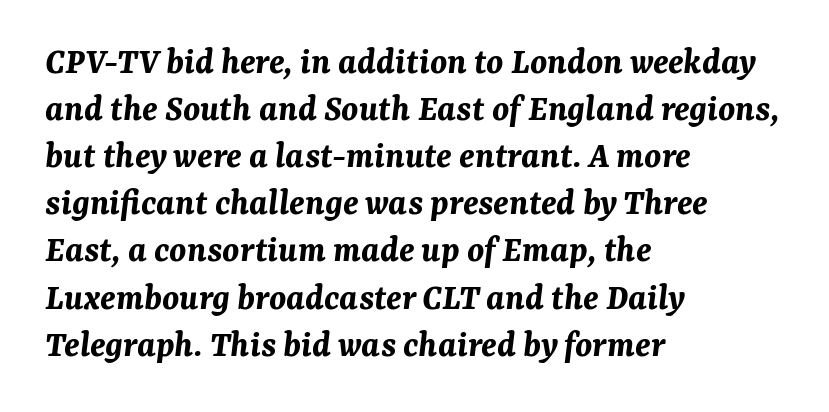
The image shows 38 px bold type, italic (leaning right); set left-aligned, line spacing 1.24x, normal letter spacing, not underlined; medium stroke contrast and a medium x-height.
